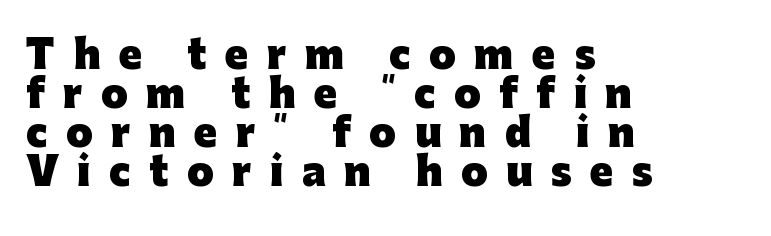
This sample has the flowing, uneven cadence of proportional lettering. The lines in this sample share a left origin and differ only in where they stop. This is heavy type, rendered in bold. Plain, unruled lines of type.
